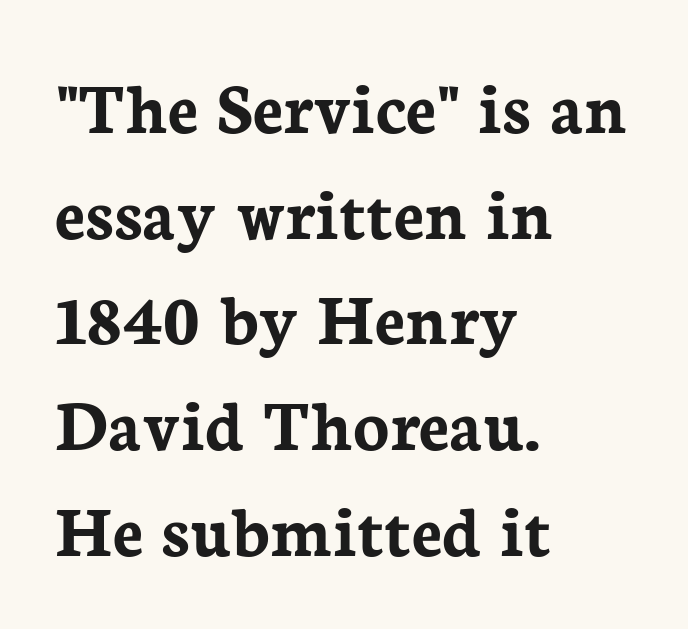
Q: Is the text bold? A: Yes.
Q: Is the text italic (slanted)? A: No, it is upright.
Q: Is the typeface a serif or a sans-serif typeface? A: Serif.
Q: Is the text underlined? A: No.
Q: How is the paragraph aligned? A: Left-aligned.
Q: Is the spacing between letters normal or unusually wide? A: Normal.
Q: Is the spacing between lines tight, normal or loose? A: Normal.
Q: Width (condensed, normal, or wide)? A: Normal.
Q: Stroke contrast? A: Low.
Q: x-height? A: Medium.
Q: Monospaced? A: No.
